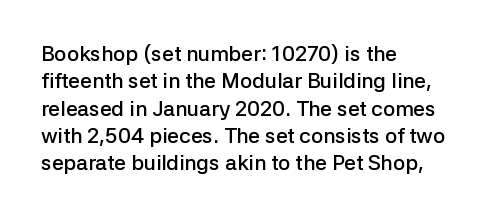
{"italic": "no", "bold": "semi", "underline": "no", "align": "left", "line_spacing": "normal", "line_spacing_ratio": 1.3, "letter_spacing": "normal", "letter_spacing_em": 0.0, "glyph_px": 21}
